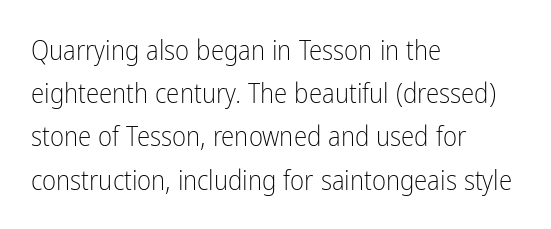
{"italic": "no", "bold": "no", "underline": "no", "align": "left", "line_spacing": "normal", "line_spacing_ratio": 1.6, "letter_spacing": "normal", "letter_spacing_em": 0.0, "glyph_px": 27}
